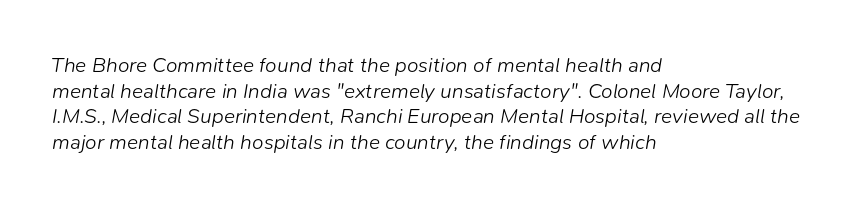
{"italic": "yes", "lean": "right", "slant_degrees": 9, "bold": "no", "underline": "no", "align": "left", "line_spacing_ratio": 1.22, "letter_spacing": "normal", "letter_spacing_em": 0.0, "glyph_px": 21}
